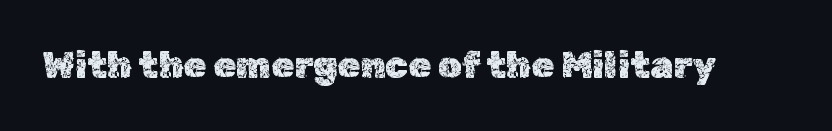
Q: Is the text italic (slanted)? A: No, it is upright.
Q: Is the text underlined? A: No.
Q: Is the spacing between letters normal or unusually wide? A: Normal.
Q: Width (condensed, normal, or wide)? A: Normal.
Q: x-height? A: Medium.
Q: Monospaced? A: No.
